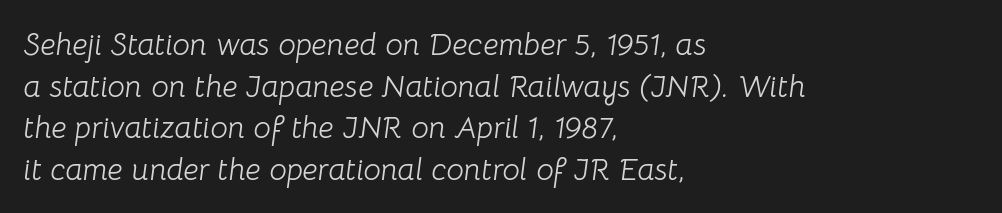
The image shows 31 px light type, italic (leaning right); set left-aligned, normal line spacing (1.34x), normal letter spacing, not underlined; low stroke contrast and a medium x-height.
